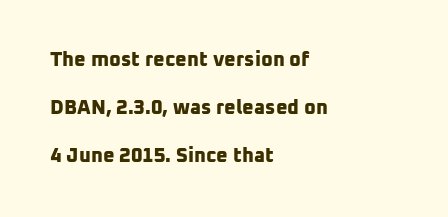
You could call the tracking neutral — neither tight nor loose. The typesetter chose a ragged-right arrangement here. Strokes here are thick enough to call this a true bold. Anything drawn beneath the words? Only blank space. The vertical gap from one line to the next is large.
